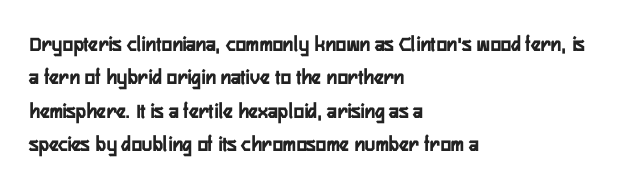
Q: Is the text bold? A: Yes.
Q: Is the text italic (slanted)? A: No, it is upright.
Q: Is the text underlined? A: No.
Q: How is the paragraph aligned? A: Left-aligned.
Q: Is the spacing between letters normal or unusually wide? A: Normal.
Q: Is the spacing between lines tight, normal or loose? A: Normal.
